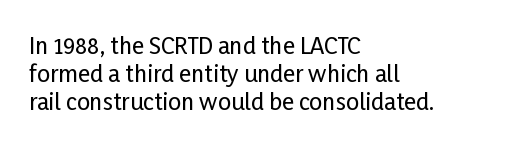
Q: Is the text italic (slanted)? A: No, it is upright.
Q: Is the text underlined? A: No.
Q: How is the paragraph aligned? A: Left-aligned.
Q: Is the spacing between letters normal or unusually wide? A: Normal.
